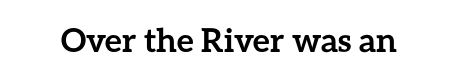
Its strokes are broad and dark, the hallmark of bold type. Honestly, there is no underline to notice here at all. The tracking reads as untouched default to a designer's eye. You can tell it's not italic because the verticals are truly vertical.
